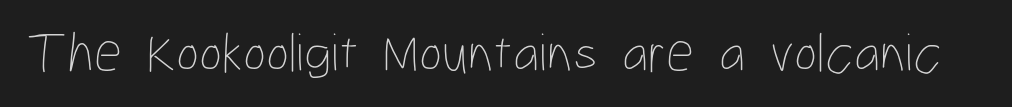
A typesetter would call this zero additional tracking. The face used here is proportionally spaced, like ordinary book or web type. Bold? No — there's no thickening of the strokes. The space directly below the letters is spotless. Ascenders rise straight up at ninety degrees.
